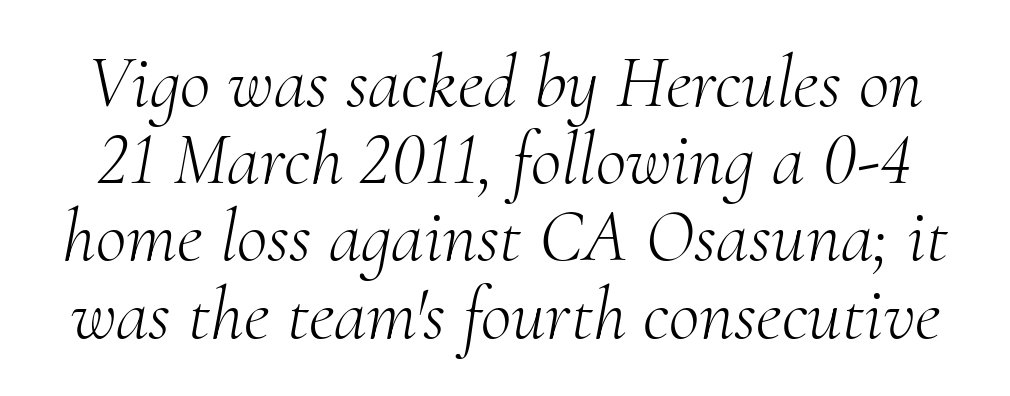
{"serif": "yes", "italic": "yes", "lean": "right", "slant_degrees": 10, "bold": "no", "weight": "light", "width": "normal", "stroke_contrast": "medium", "x_height": "small", "monospaced": "no", "underline": "no", "line_spacing": "tight", "line_spacing_ratio": 1.03, "letter_spacing": "normal", "letter_spacing_em": 0.0, "glyph_px": 75}
